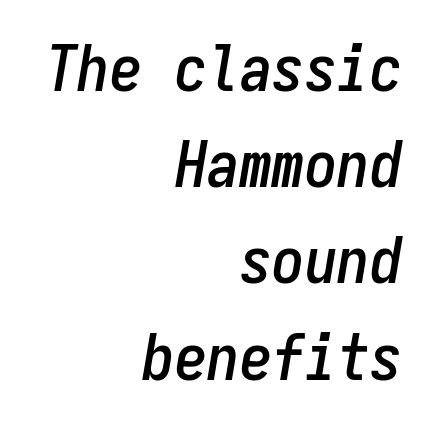
{"italic": "yes", "lean": "right", "slant_degrees": 9, "width": "condensed", "stroke_contrast": "low", "x_height": "medium", "monospaced": "yes", "underline": "no", "align": "right", "line_spacing": "normal", "line_spacing_ratio": 1.48, "letter_spacing": "normal", "letter_spacing_em": 0.0, "glyph_px": 65}
